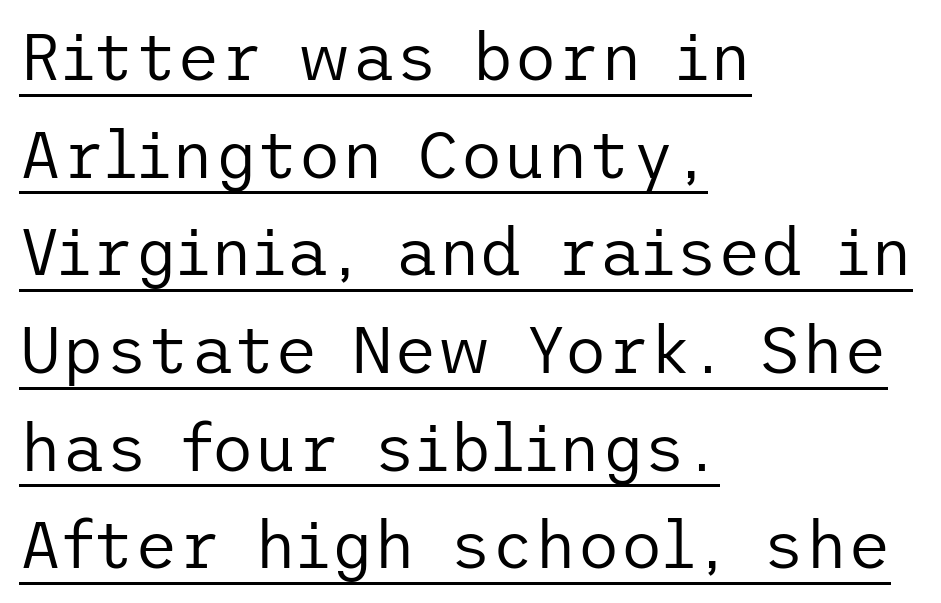
Q: Is the text bold? A: No.
Q: Is the text italic (slanted)? A: No, it is upright.
Q: Is the typeface a serif or a sans-serif typeface? A: Sans-serif.
Q: Is the text underlined? A: Yes.
Q: How is the paragraph aligned? A: Left-aligned.
Q: Is the spacing between letters normal or unusually wide? A: Normal.
Q: Is the spacing between lines tight, normal or loose? A: Normal.
Q: Width (condensed, normal, or wide)? A: Normal.
Q: Stroke contrast? A: Low.
Q: x-height? A: Medium.
